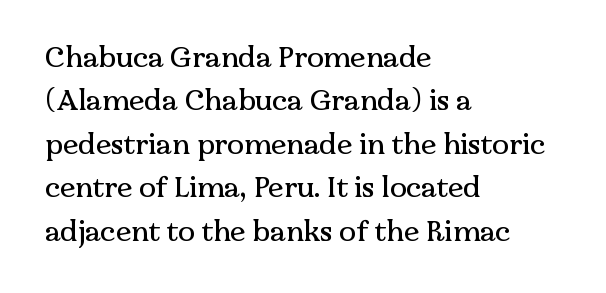
Q: Is the text italic (slanted)? A: No, it is upright.
Q: Is the typeface a serif or a sans-serif typeface? A: Serif.
Q: Is the text underlined? A: No.
Q: How is the paragraph aligned? A: Left-aligned.
Q: Is the spacing between letters normal or unusually wide? A: Normal.
Q: Is the spacing between lines tight, normal or loose? A: Normal.
Q: Width (condensed, normal, or wide)? A: Normal.
Q: Stroke contrast? A: Medium.
Q: x-height? A: Medium.
Q: Monospaced? A: No.
